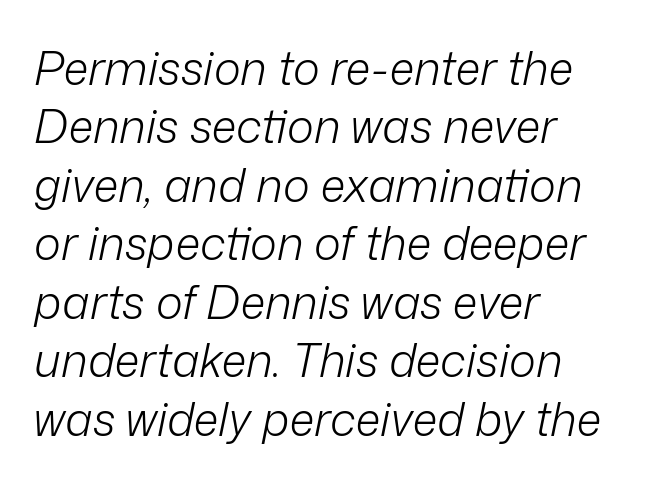
The image shows 46 px light type, italic (leaning right); set left-aligned, normal line spacing (1.27x), normal letter spacing, not underlined; low stroke contrast and a medium x-height.
